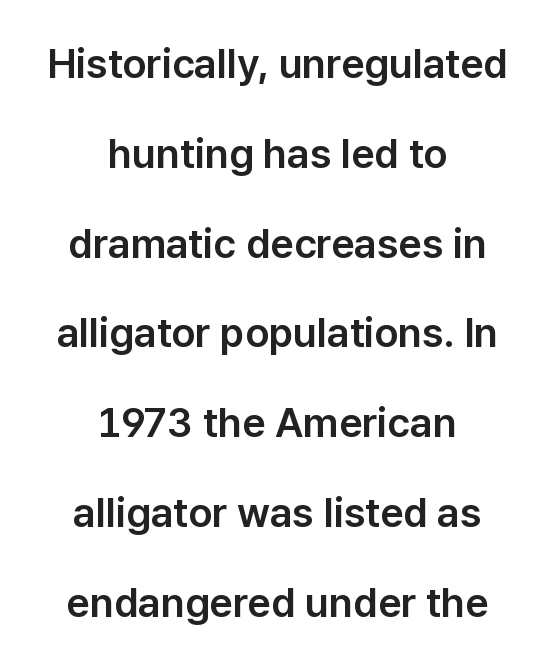
No italicization has been applied; the sample stays upright. Check under the words: just untouched page. The passage shown is typed in a proportional face where columns would drift. The passage is arranged like a title page — every line centered. Line spacing here is loose. Observe the ordinary spacing: letters are neighbours, not strangers.
